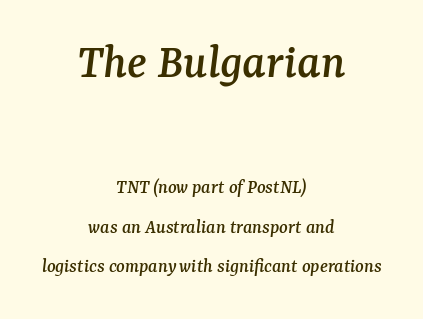
The image shows 50 px serif type, italic (leaning right); set centered, loose line spacing (1.97x), normal letter spacing, not underlined; the first (top) block is 2.5x larger; medium stroke contrast and a medium x-height.
